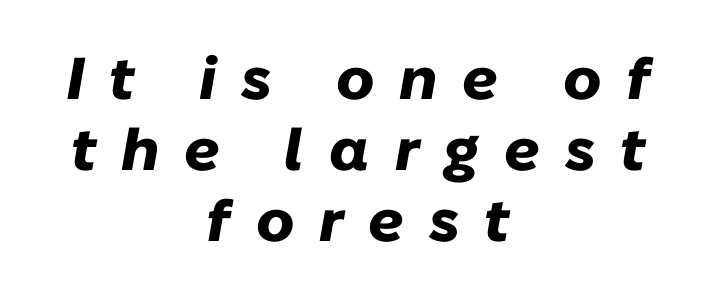
Q: Is the text bold? A: Yes.
Q: Is the text italic (slanted)? A: Yes, it leans right by about 10 degrees.
Q: Is the text underlined? A: No.
Q: How is the paragraph aligned? A: Centered.
Q: Is the spacing between letters normal or unusually wide? A: Unusually wide.
Q: Width (condensed, normal, or wide)? A: Normal.
Q: Stroke contrast? A: Low.
Q: x-height? A: Medium.
Q: Monospaced? A: No.
